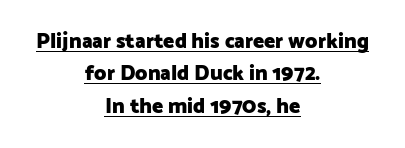
{"italic": "no", "bold": "yes", "underline": "yes", "align": "center", "line_spacing": "normal", "line_spacing_ratio": 1.54, "letter_spacing": "normal", "letter_spacing_em": 0.0, "glyph_px": 21}
